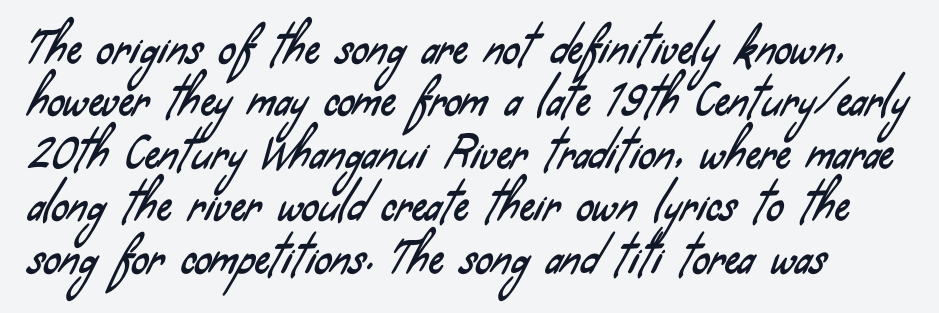
Q: Is the typeface a serif or a sans-serif typeface? A: Sans-serif.
Q: Is the text underlined? A: No.
Q: Is the spacing between letters normal or unusually wide? A: Normal.
Q: Is the spacing between lines tight, normal or loose? A: Normal.
Q: Width (condensed, normal, or wide)? A: Condensed.
Q: Stroke contrast? A: Low.
Q: x-height? A: Small.
Q: Monospaced? A: No.
